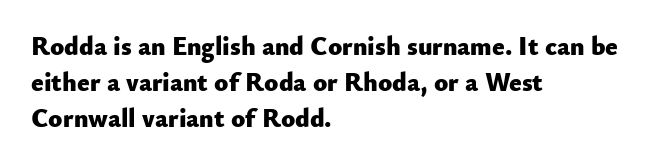
Q: Is the text bold? A: Yes.
Q: Is the text italic (slanted)? A: No, it is upright.
Q: Is the text underlined? A: No.
Q: How is the paragraph aligned? A: Left-aligned.
Q: Is the spacing between letters normal or unusually wide? A: Normal.
Q: Is the spacing between lines tight, normal or loose? A: Normal.
